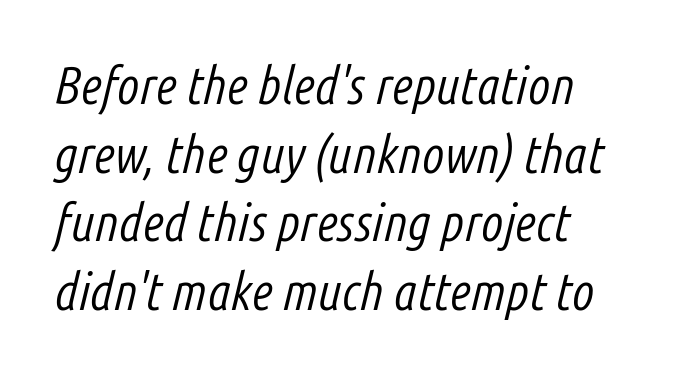
Descenders are the only things crossing below the line. Compared with a centered layout, this one pins lines to the left instead. The type is set solid horizontally, with unmodified tracking. If you drew a line through each stem, it would be angled. Character widths vary here, with narrow letters taking less room than wide ones.
